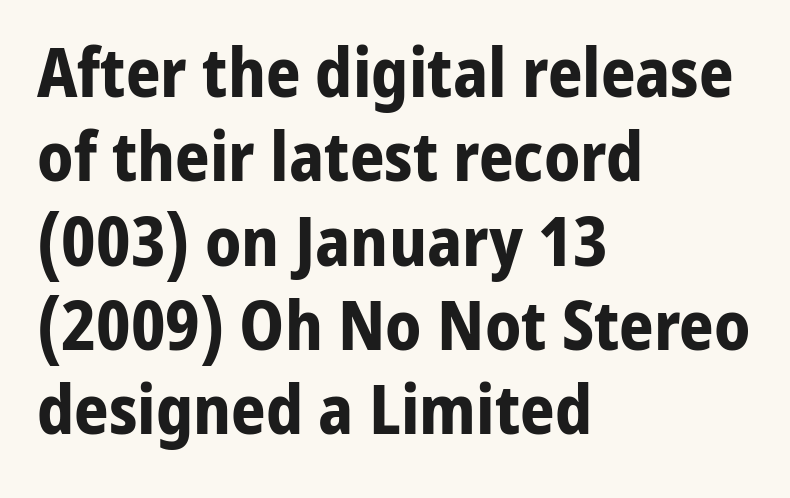
{"serif": "no", "italic": "no", "bold": "yes", "weight": "bold", "width": "normal", "stroke_contrast": "low", "x_height": "medium", "monospaced": "no", "underline": "no", "align": "left", "line_spacing_ratio": 1.24, "letter_spacing": "normal", "letter_spacing_em": 0.0, "glyph_px": 68}
